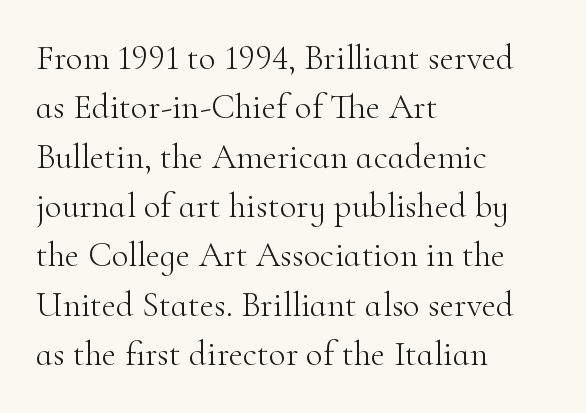
The image shows 35 px light serif type, upright; set left-aligned, normal line spacing (1.41x), normal letter spacing, not underlined; high stroke contrast and a small x-height.
